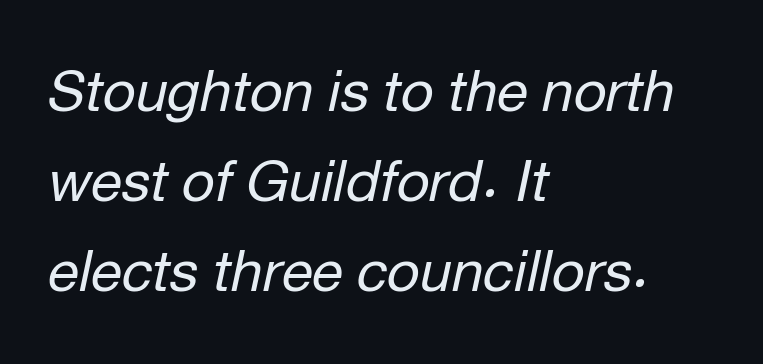
Q: Is the text bold? A: No.
Q: Is the text italic (slanted)? A: Yes, it leans right by about 12 degrees.
Q: Is the text underlined? A: No.
Q: How is the paragraph aligned? A: Left-aligned.
Q: Is the spacing between letters normal or unusually wide? A: Normal.
Q: Is the spacing between lines tight, normal or loose? A: Normal.
Q: Width (condensed, normal, or wide)? A: Normal.
Q: Stroke contrast? A: Low.
Q: x-height? A: Medium.
Q: Monospaced? A: No.
